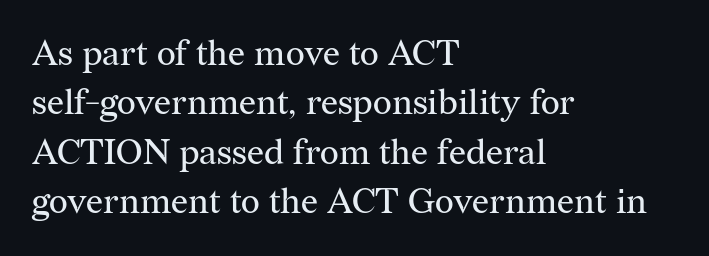
{"serif": "yes", "italic": "no", "bold": "no", "weight": "regular", "width": "normal", "stroke_contrast": "medium", "x_height": "medium", "monospaced": "no", "underline": "no", "align": "left", "line_spacing": "normal", "line_spacing_ratio": 1.37, "letter_spacing": "normal", "letter_spacing_em": 0.0, "glyph_px": 36}
